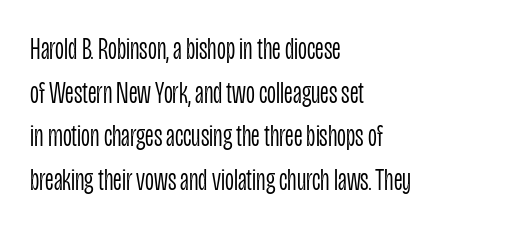
The image shows 31 px light, condensed sans-serif type, upright; set left-aligned, normal line spacing (1.41x), normal letter spacing, not underlined; low stroke contrast and a large x-height.
